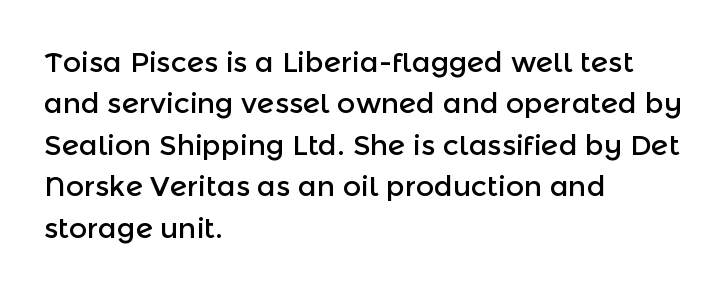
Q: Is the text italic (slanted)? A: No, it is upright.
Q: Is the typeface a serif or a sans-serif typeface? A: Sans-serif.
Q: Is the text underlined? A: No.
Q: How is the paragraph aligned? A: Left-aligned.
Q: Is the spacing between letters normal or unusually wide? A: Normal.
Q: Is the spacing between lines tight, normal or loose? A: Normal.
Q: Width (condensed, normal, or wide)? A: Normal.
Q: x-height? A: Medium.
Q: Monospaced? A: No.
